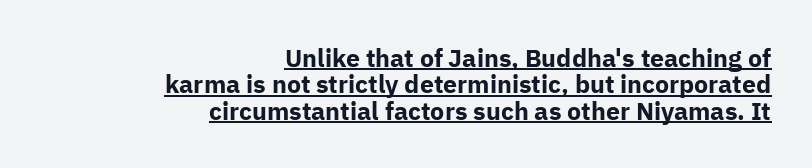
{"italic": "no", "bold": "yes", "underline": "yes", "align": "right", "line_spacing": "tight", "line_spacing_ratio": 1.06, "letter_spacing": "normal", "letter_spacing_em": 0.0, "glyph_px": 25}
